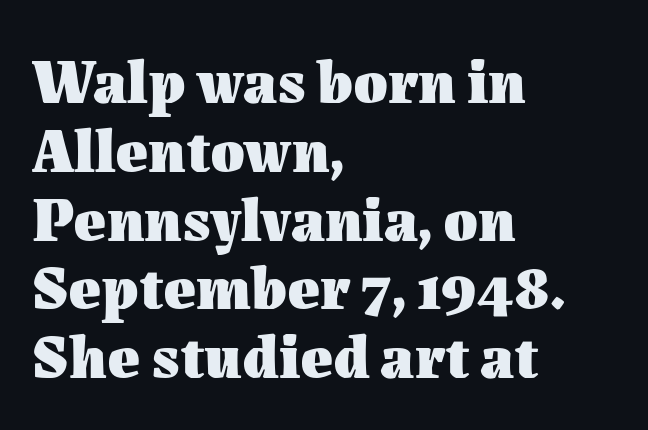
Q: Is the text bold? A: Yes.
Q: Is the text italic (slanted)? A: No, it is upright.
Q: Is the text underlined? A: No.
Q: How is the paragraph aligned? A: Left-aligned.
Q: Is the spacing between letters normal or unusually wide? A: Normal.
Q: Is the spacing between lines tight, normal or loose? A: Tight.
Q: Width (condensed, normal, or wide)? A: Normal.
Q: Stroke contrast? A: Medium.
Q: x-height? A: Medium.
Q: Monospaced? A: No.
